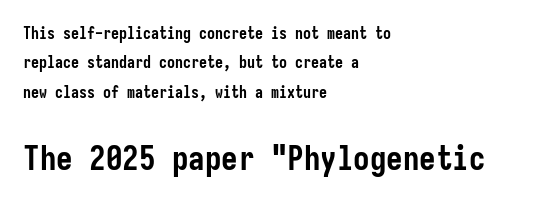
The image shows 33 px semibold, condensed sans-serif type, upright; set left-aligned, line spacing 1.84x, normal letter spacing, not underlined; the second (bottom) block is 2.06x larger; low stroke contrast and a medium x-height.
